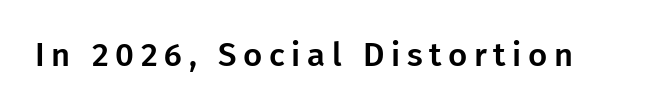
The words here are not underlined. This is the regular roman posture of the typeface. Tracking here is generous; glyphs stand well apart from one another. The type family on display is of the sans-serif kind.
